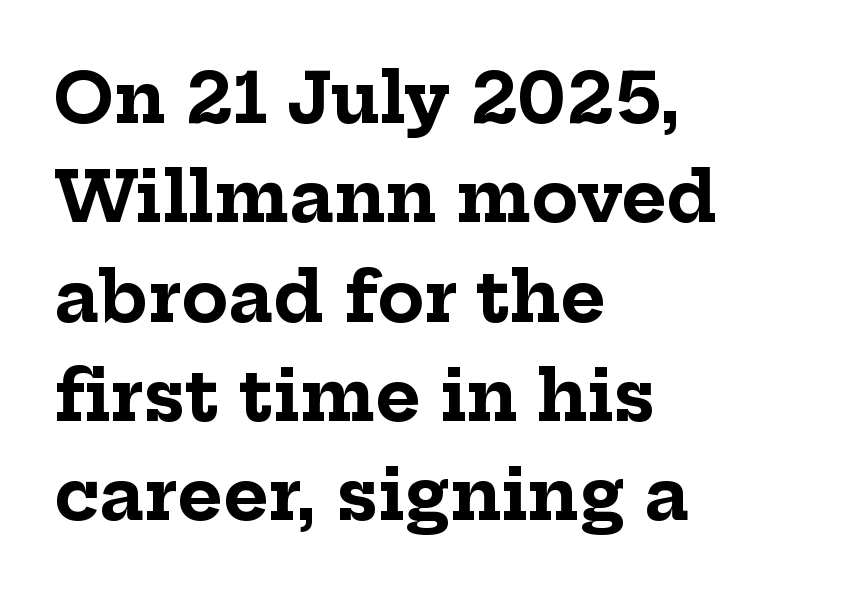
Strokes here are thick enough to call this a true bold. The lines in this sample share a left origin and differ only in where they stop. Summary of vertical rhythm: regular, with standard interline spacing. Honestly, the letter spacing is just normal — you wouldn't notice it. Posture: upright roman. This sample has the flowing, uneven cadence of proportional lettering.
